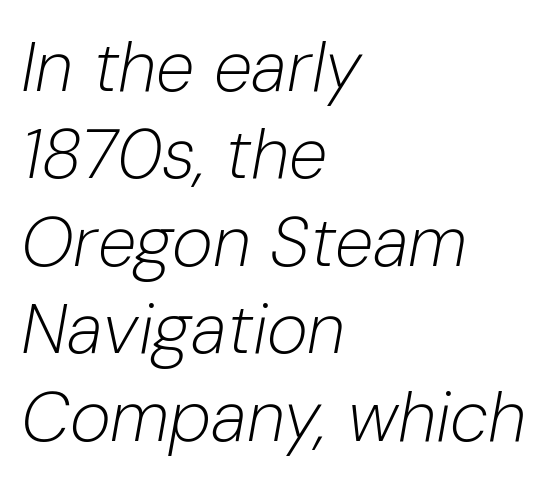
Just letters on the line, the space beneath them empty. Tracking value appears to be zero — textbook default spacing. Counters stay open thanks to moderate or lighter strokes. Think of a printed novel: that variable character pitch is what you see here. In CSS terms this would be text-align: left. The passage shown leans; its letterforms are oblique.
